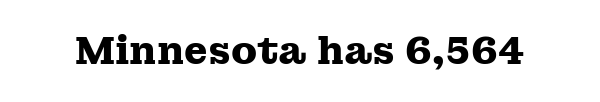
Q: Is the text bold? A: Yes.
Q: Is the text italic (slanted)? A: No, it is upright.
Q: Is the typeface a serif or a sans-serif typeface? A: Serif.
Q: Is the text underlined? A: No.
Q: Is the spacing between letters normal or unusually wide? A: Normal.
Q: Width (condensed, normal, or wide)? A: Wide.
Q: Stroke contrast? A: Medium.
Q: x-height? A: Medium.
Q: Monospaced? A: No.
